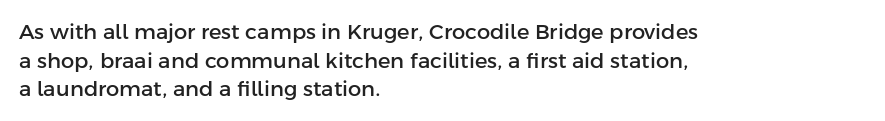
Q: Is the text italic (slanted)? A: No, it is upright.
Q: Is the text underlined? A: No.
Q: How is the paragraph aligned? A: Left-aligned.
Q: Is the spacing between letters normal or unusually wide? A: Normal.
Q: Is the spacing between lines tight, normal or loose? A: Normal.
